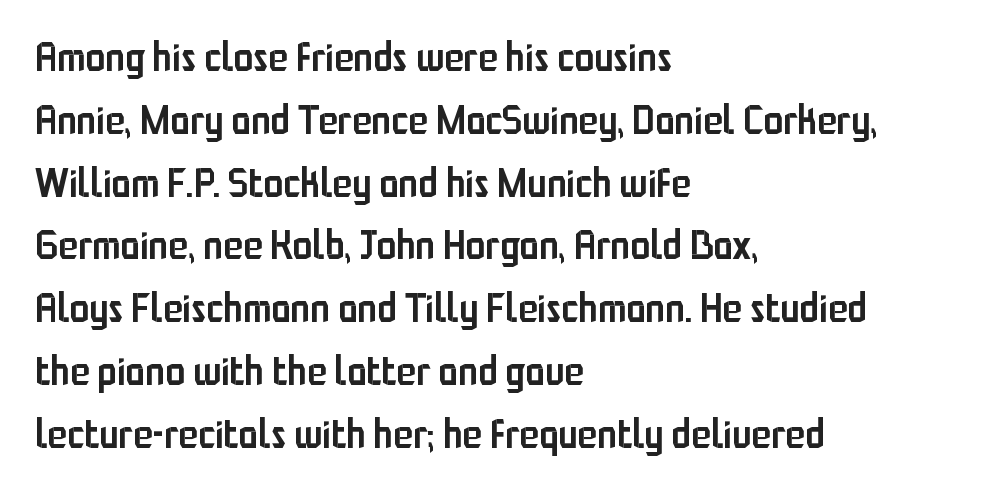
Unlike a traditional serif, this face leaves its strokes unadorned. The letters advance in unequal steps, a hallmark of proportional type. Underline: absent. Is there any slant? The stems are plumb.
